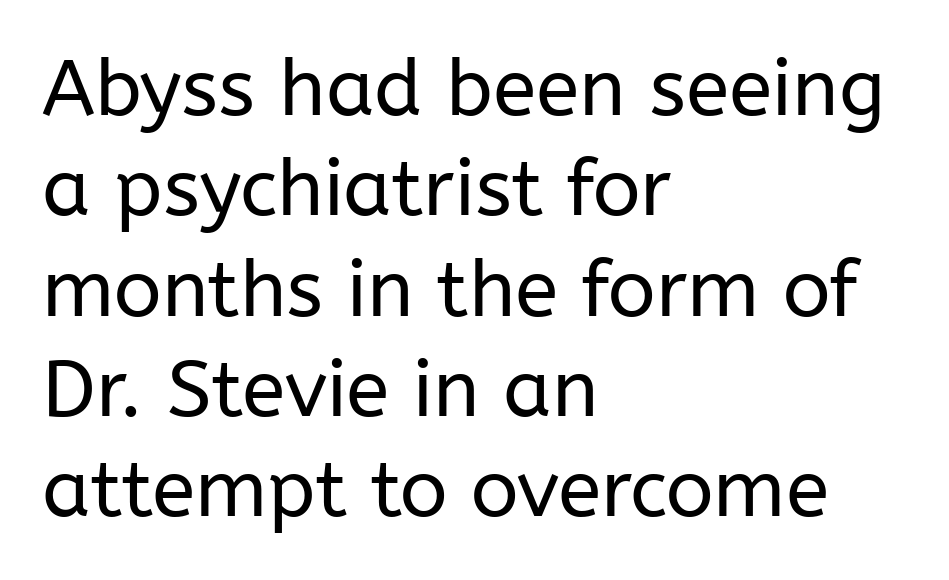
The image shows 79 px regular-weight sans-serif type, upright; set left-aligned, normal line spacing (1.27x), normal letter spacing, not underlined; low stroke contrast and a medium x-height.
